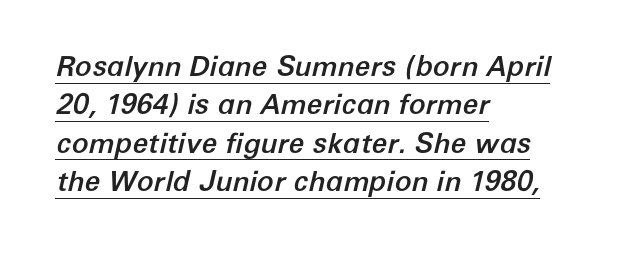
The image shows 28 px text type, italic (leaning right); set left-aligned, normal line spacing (1.37x), normal letter spacing, underlined; low stroke contrast and a medium x-height.
